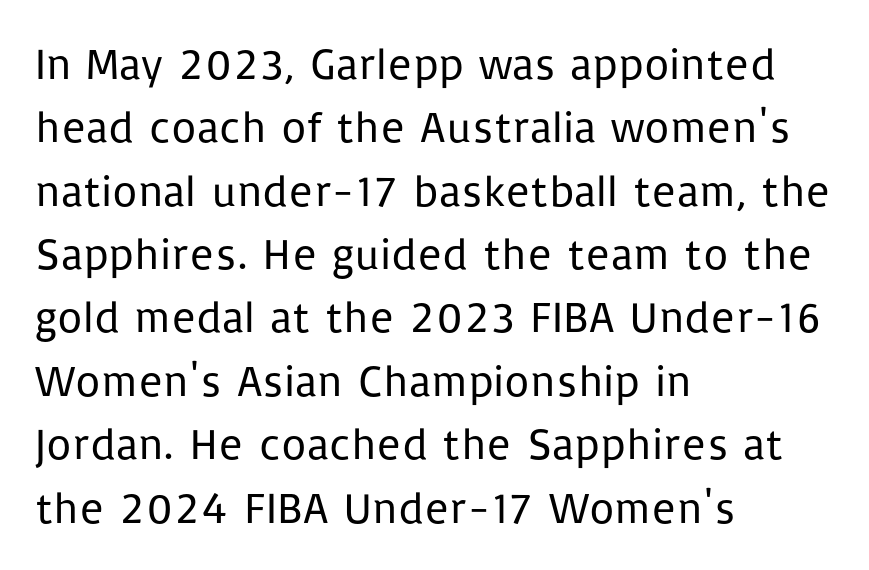
Q: Is the text bold? A: No.
Q: Is the text italic (slanted)? A: No, it is upright.
Q: Is the typeface a serif or a sans-serif typeface? A: Sans-serif.
Q: Is the text underlined? A: No.
Q: How is the paragraph aligned? A: Left-aligned.
Q: Is the spacing between letters normal or unusually wide? A: Normal.
Q: Is the spacing between lines tight, normal or loose? A: Normal.
Q: Width (condensed, normal, or wide)? A: Normal.
Q: Stroke contrast? A: Low.
Q: x-height? A: Medium.
Q: Monospaced? A: No.
